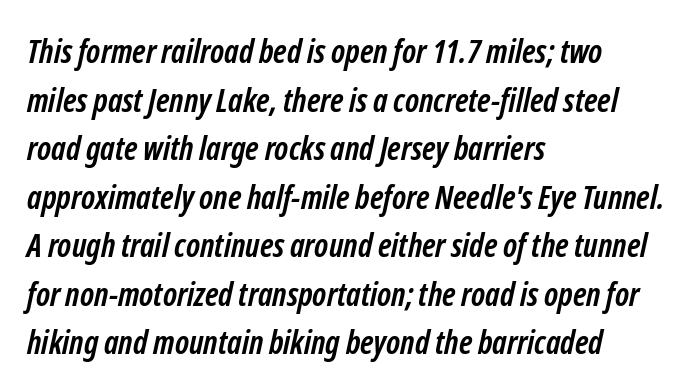
Q: Is the text bold? A: Yes.
Q: Is the typeface a serif or a sans-serif typeface? A: Sans-serif.
Q: Is the text underlined? A: No.
Q: How is the paragraph aligned? A: Left-aligned.
Q: Is the spacing between letters normal or unusually wide? A: Normal.
Q: Is the spacing between lines tight, normal or loose? A: Normal.
Q: Width (condensed, normal, or wide)? A: Condensed.
Q: Stroke contrast? A: Low.
Q: x-height? A: Medium.
Q: Monospaced? A: No.
